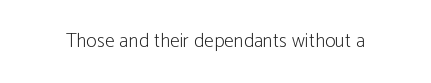
The image shows 20 px text type, upright; set normal letter spacing, not underlined.
